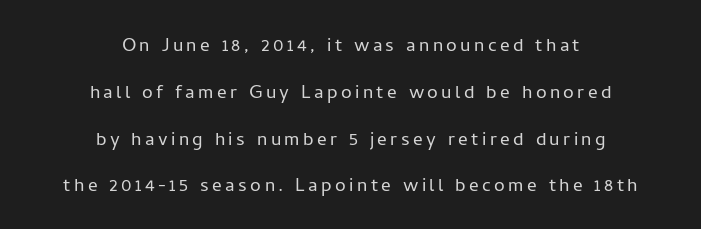
Alignment: centered. Weight class: somewhere from thin through regular. In terms of posture, this sample is upright. Each new line begins a long way beneath the previous one. The space directly below the letters is spotless.
